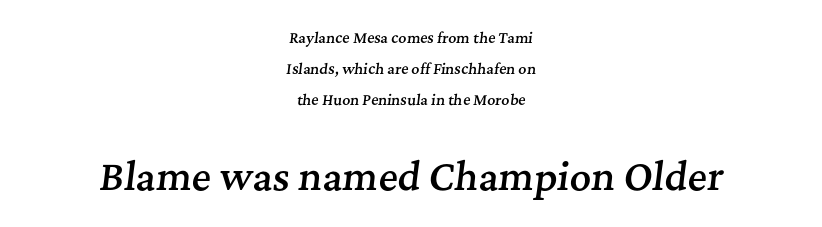
Q: Is the text bold? A: Semi-bold.
Q: Is the text italic (slanted)? A: Yes, it leans right by about 7 degrees.
Q: Is the typeface a serif or a sans-serif typeface? A: Serif.
Q: Is the text underlined? A: No.
Q: How is the paragraph aligned? A: Centered.
Q: Is the spacing between letters normal or unusually wide? A: Normal.
Q: Is the spacing between lines tight, normal or loose? A: Loose.
Q: Which block of text is set in a larger size, the first (top) or the second (bottom)? A: The second (bottom) one.
Q: Width (condensed, normal, or wide)? A: Normal.
Q: Stroke contrast? A: Medium.
Q: x-height? A: Medium.
Q: Monospaced? A: No.
